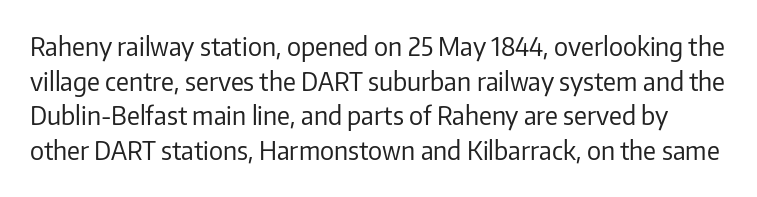
Q: Is the text bold? A: No.
Q: Is the text italic (slanted)? A: No, it is upright.
Q: Is the text underlined? A: No.
Q: Is the spacing between letters normal or unusually wide? A: Normal.
Q: Is the spacing between lines tight, normal or loose? A: Normal.
